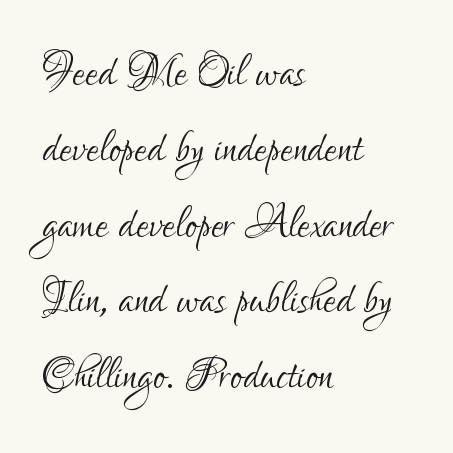
The image shows 57 px light, condensed sans-serif type; set left-aligned, normal line spacing (1.33x), normal letter spacing, not underlined; low stroke contrast and a small x-height.
